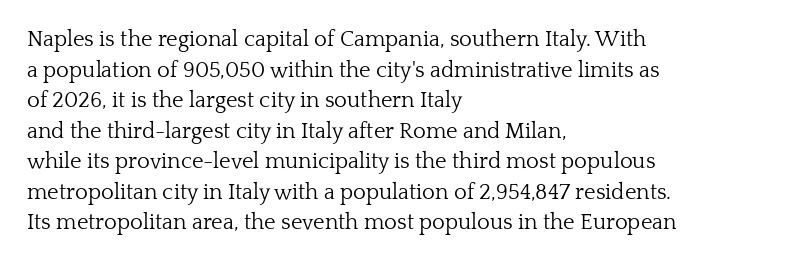
{"italic": "no", "bold": "no", "underline": "no", "align": "left", "line_spacing": "normal", "line_spacing_ratio": 1.39, "letter_spacing": "normal", "letter_spacing_em": 0.0, "glyph_px": 22}
